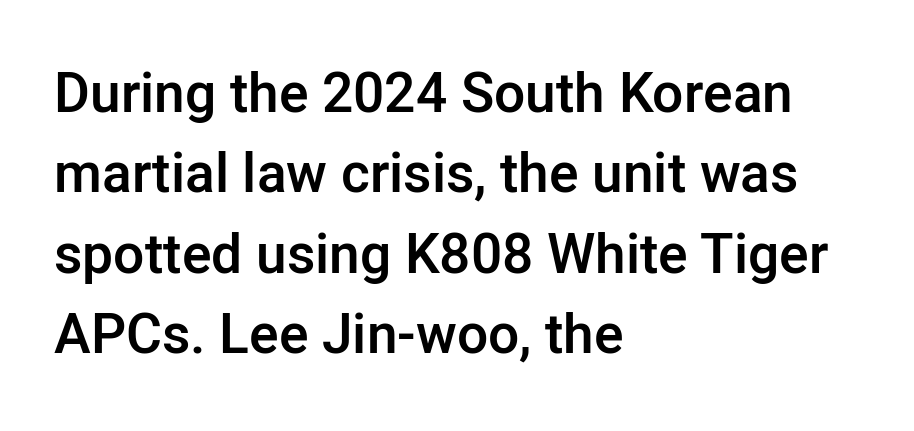
{"serif": "no", "italic": "no", "bold": "semi", "weight": "semibold", "width": "normal", "stroke_contrast": "low", "x_height": "medium", "monospaced": "no", "underline": "no", "align": "left", "line_spacing": "normal", "line_spacing_ratio": 1.46, "letter_spacing": "normal", "letter_spacing_em": 0.0, "glyph_px": 55}
